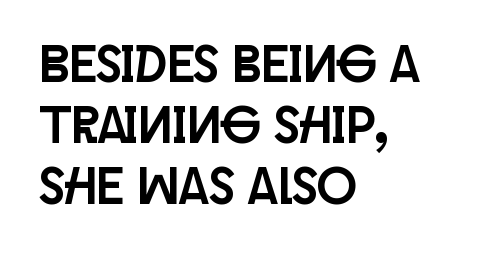
{"serif": "no", "italic": "no", "width": "condensed", "stroke_contrast": "low", "x_height": "large", "monospaced": "no", "underline": "no", "align": "left", "line_spacing": "tight", "line_spacing_ratio": 1.15, "letter_spacing": "normal", "letter_spacing_em": 0.0, "glyph_px": 53}
